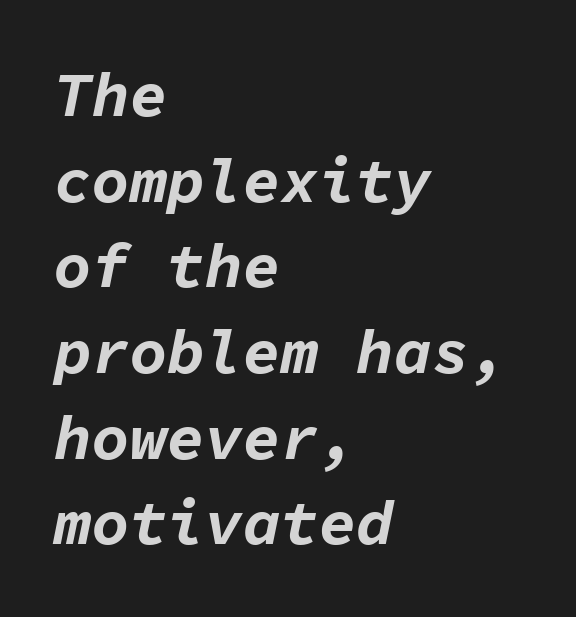
The image shows 63 px bold type, italic (leaning right), monospaced; set left-aligned, normal line spacing (1.36x), normal letter spacing, not underlined; low stroke contrast and a medium x-height.
